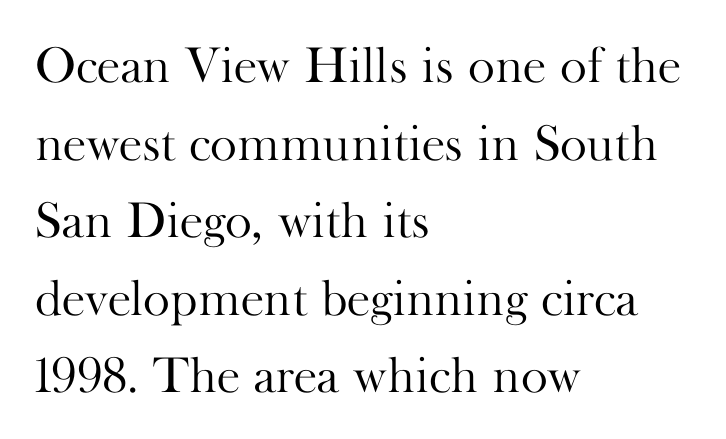
Q: Is the text bold? A: No.
Q: Is the text italic (slanted)? A: No, it is upright.
Q: Is the typeface a serif or a sans-serif typeface? A: Serif.
Q: Is the text underlined? A: No.
Q: How is the paragraph aligned? A: Left-aligned.
Q: Is the spacing between letters normal or unusually wide? A: Normal.
Q: Is the spacing between lines tight, normal or loose? A: Normal.
Q: Width (condensed, normal, or wide)? A: Normal.
Q: Stroke contrast? A: High.
Q: x-height? A: Small.
Q: Monospaced? A: No.
